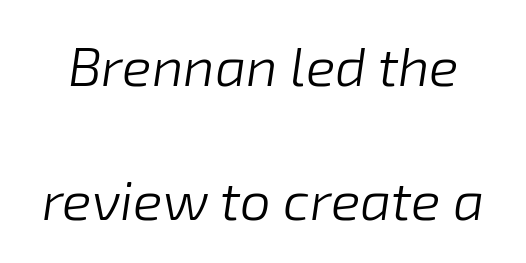
The image shows 55 px light type, italic (leaning right); set loose line spacing (2.43x), normal letter spacing, not underlined; low stroke contrast and a medium x-height.
